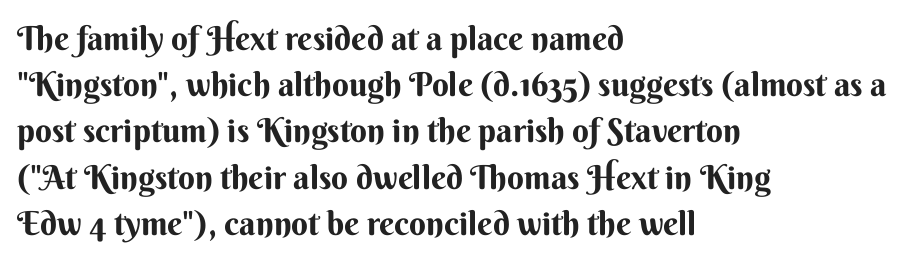
The image shows 33 px bold sans-serif type, upright; set left-aligned, normal line spacing (1.4x), normal letter spacing, not underlined; medium stroke contrast and a small x-height.
